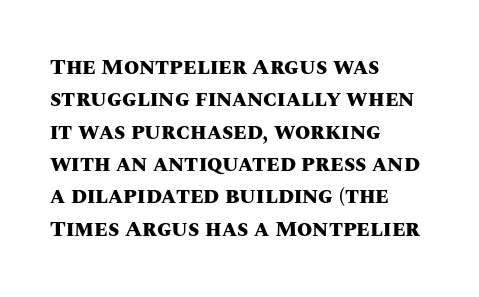
This block has exactly the height ordinary leading produces. A roman cut, with each character standing at attention. Typesetter's note: full bold, strokes at maximum text heaviness. The rendering anchors every line to the left-hand side.
